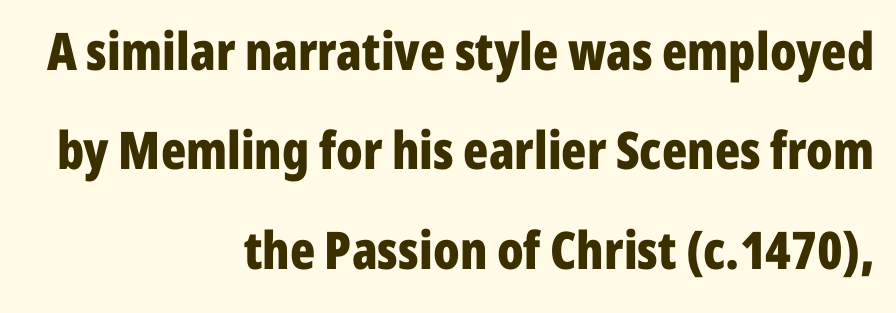
Q: Is the text bold? A: Yes.
Q: Is the text italic (slanted)? A: No, it is upright.
Q: Is the typeface a serif or a sans-serif typeface? A: Sans-serif.
Q: Is the text underlined? A: No.
Q: How is the paragraph aligned? A: Right-aligned.
Q: Is the spacing between letters normal or unusually wide? A: Normal.
Q: Is the spacing between lines tight, normal or loose? A: Loose.
Q: Width (condensed, normal, or wide)? A: Condensed.
Q: Stroke contrast? A: Low.
Q: x-height? A: Medium.
Q: Monospaced? A: No.
